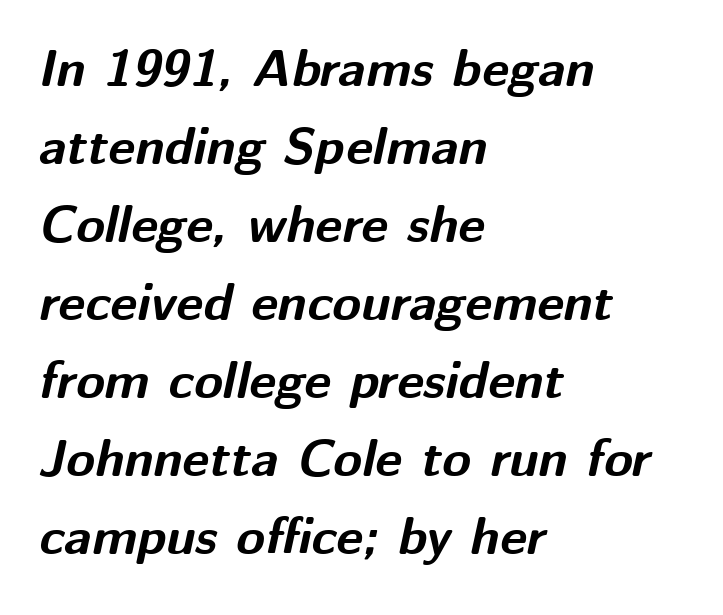
Q: Is the text bold? A: Yes.
Q: Is the text italic (slanted)? A: Yes, it leans right by about 12 degrees.
Q: Is the text underlined? A: No.
Q: How is the paragraph aligned? A: Left-aligned.
Q: Is the spacing between letters normal or unusually wide? A: Normal.
Q: Is the spacing between lines tight, normal or loose? A: Normal.
Q: Width (condensed, normal, or wide)? A: Normal.
Q: Stroke contrast? A: Medium.
Q: x-height? A: Medium.
Q: Monospaced? A: No.
